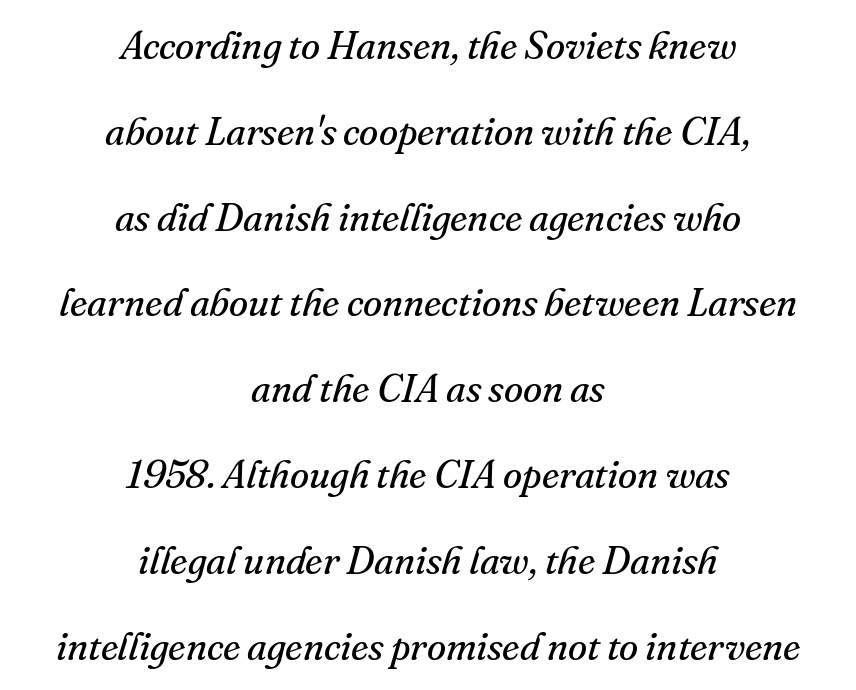
{"serif": "yes", "italic": "yes", "lean": "right", "slant_degrees": 16, "bold": "no", "weight": "regular", "width": "normal", "stroke_contrast": "medium", "x_height": "small", "monospaced": "no", "underline": "no", "align": "center", "line_spacing": "loose", "line_spacing_ratio": 2.2, "letter_spacing": "normal", "letter_spacing_em": 0.0, "glyph_px": 39}
